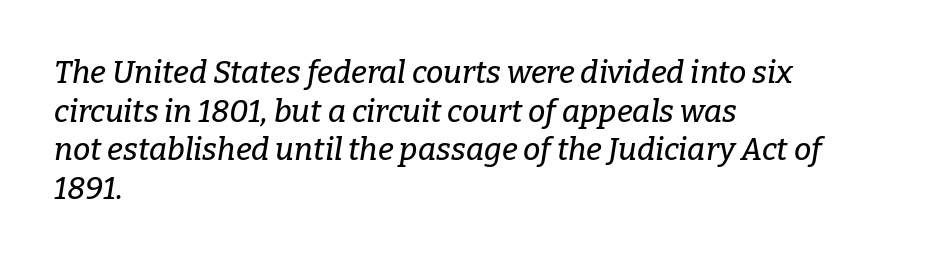
{"serif": "yes", "italic": "yes", "lean": "right", "slant_degrees": 9, "width": "normal", "stroke_contrast": "low", "x_height": "medium", "monospaced": "no", "underline": "no", "align": "left", "line_spacing": "normal", "line_spacing_ratio": 1.25, "letter_spacing": "normal", "letter_spacing_em": 0.0, "glyph_px": 31}
